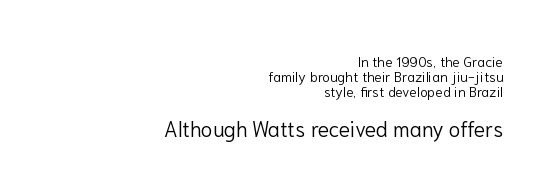
Q: Is the text bold? A: No.
Q: Is the text italic (slanted)? A: No, it is upright.
Q: Is the text underlined? A: No.
Q: How is the paragraph aligned? A: Right-aligned.
Q: Is the spacing between letters normal or unusually wide? A: Normal.
Q: Is the spacing between lines tight, normal or loose? A: Tight.
Q: Which block of text is set in a larger size, the first (top) or the second (bottom)? A: The second (bottom) one.
